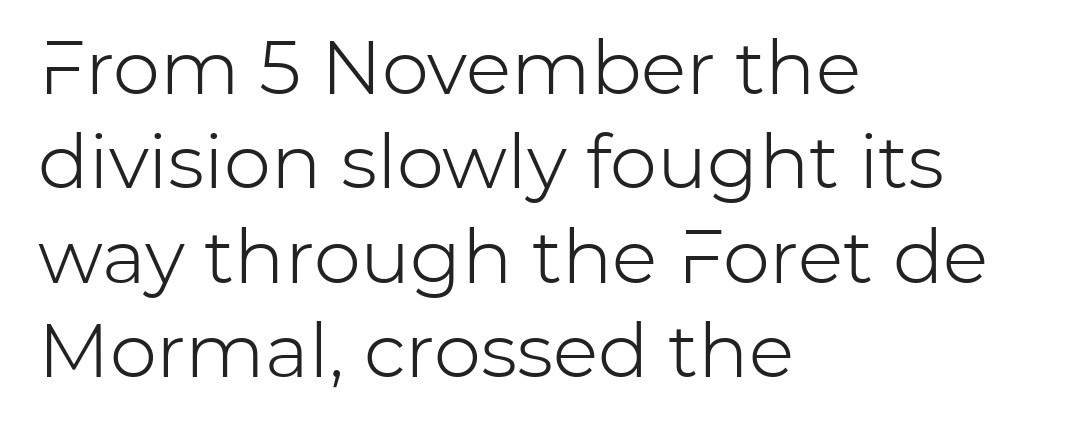
Q: Is the text bold? A: No.
Q: Is the text italic (slanted)? A: No, it is upright.
Q: Is the typeface a serif or a sans-serif typeface? A: Sans-serif.
Q: Is the text underlined? A: No.
Q: How is the paragraph aligned? A: Left-aligned.
Q: Is the spacing between letters normal or unusually wide? A: Normal.
Q: Is the spacing between lines tight, normal or loose? A: Normal.
Q: Width (condensed, normal, or wide)? A: Normal.
Q: Stroke contrast? A: Low.
Q: x-height? A: Medium.
Q: Monospaced? A: No.
